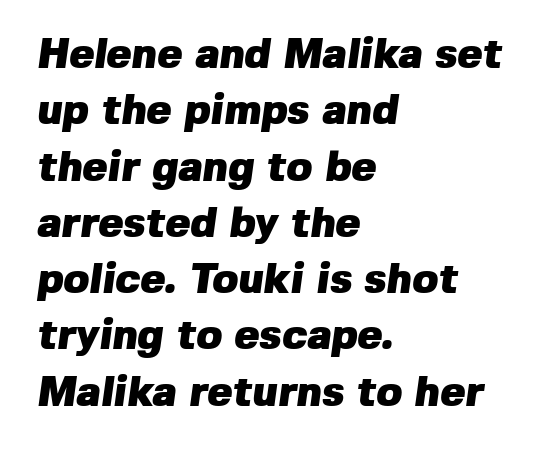
{"serif": "no", "bold": "yes", "weight": "heavy", "width": "normal", "stroke_contrast": "low", "x_height": "medium", "monospaced": "no", "underline": "no", "align": "left", "line_spacing": "normal", "line_spacing_ratio": 1.34, "letter_spacing": "normal", "letter_spacing_em": 0.0, "glyph_px": 42}
